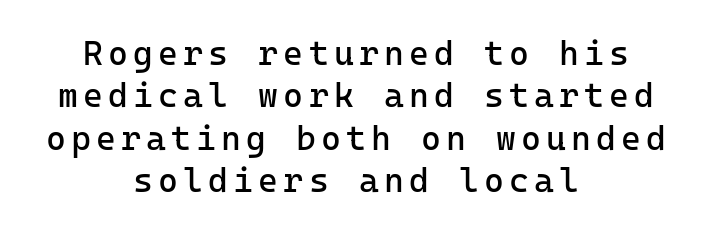
The space directly below the letters is spotless. On a weight scale, this lands at 450 or below. Both edges are ragged and mirror each other, which tells us the setting is centered. A typesetter would call this leading conventional body-copy spacing.
